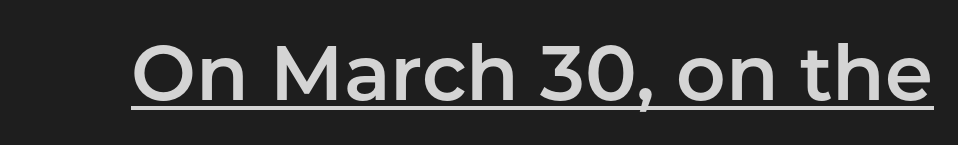
{"serif": "no", "italic": "no", "width": "normal", "stroke_contrast": "low", "x_height": "medium", "monospaced": "no", "underline": "yes", "letter_spacing": "normal", "letter_spacing_em": 0.0, "glyph_px": 77}
